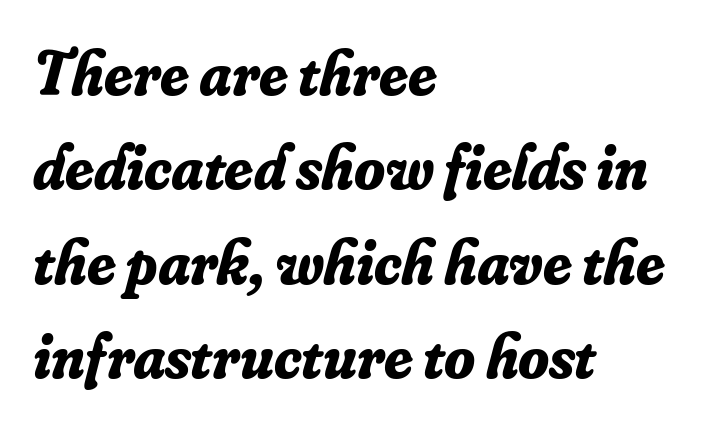
Descenders hang freely into open space. Font category for this specimen: serif. Think of a printed novel: that variable character pitch is what you see here. All the whitespace from short lines collects on the right.
